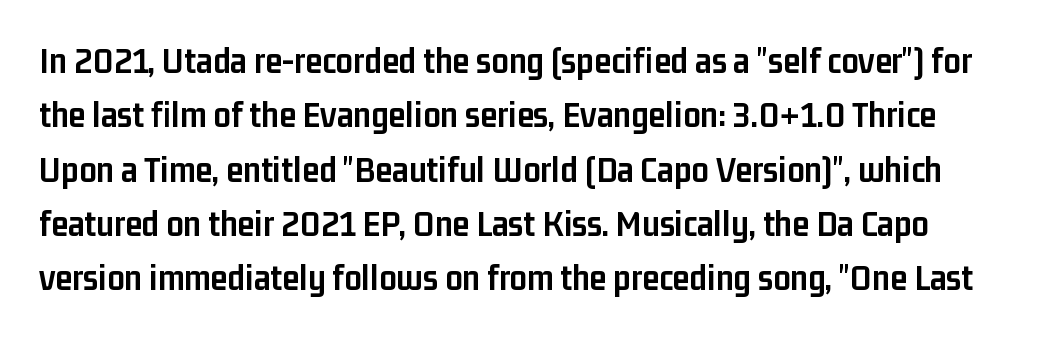
Q: Is the text bold? A: Yes.
Q: Is the text italic (slanted)? A: No, it is upright.
Q: Is the typeface a serif or a sans-serif typeface? A: Sans-serif.
Q: Is the text underlined? A: No.
Q: Is the spacing between letters normal or unusually wide? A: Normal.
Q: Is the spacing between lines tight, normal or loose? A: Normal.
Q: Width (condensed, normal, or wide)? A: Condensed.
Q: Stroke contrast? A: Low.
Q: x-height? A: Medium.
Q: Monospaced? A: No.
